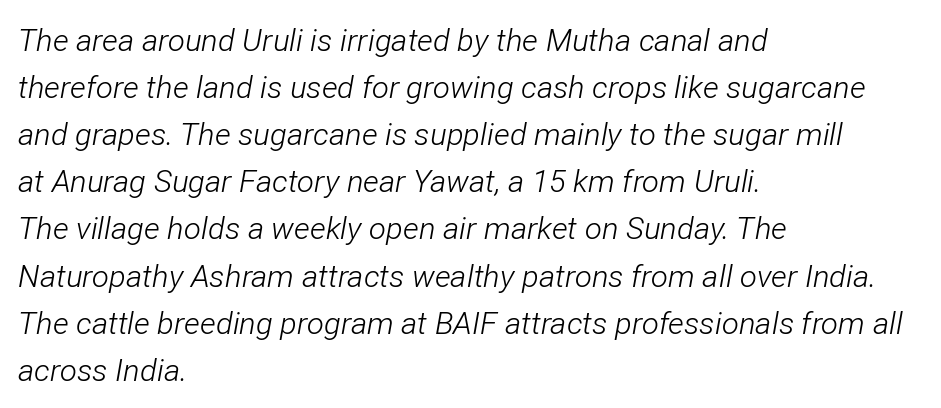
{"italic": "yes", "lean": "right", "slant_degrees": 12, "bold": "no", "weight": "light", "width": "condensed", "stroke_contrast": "low", "x_height": "medium", "monospaced": "no", "underline": "no", "align": "left", "line_spacing": "normal", "line_spacing_ratio": 1.52, "letter_spacing": "normal", "letter_spacing_em": 0.0, "glyph_px": 31}
